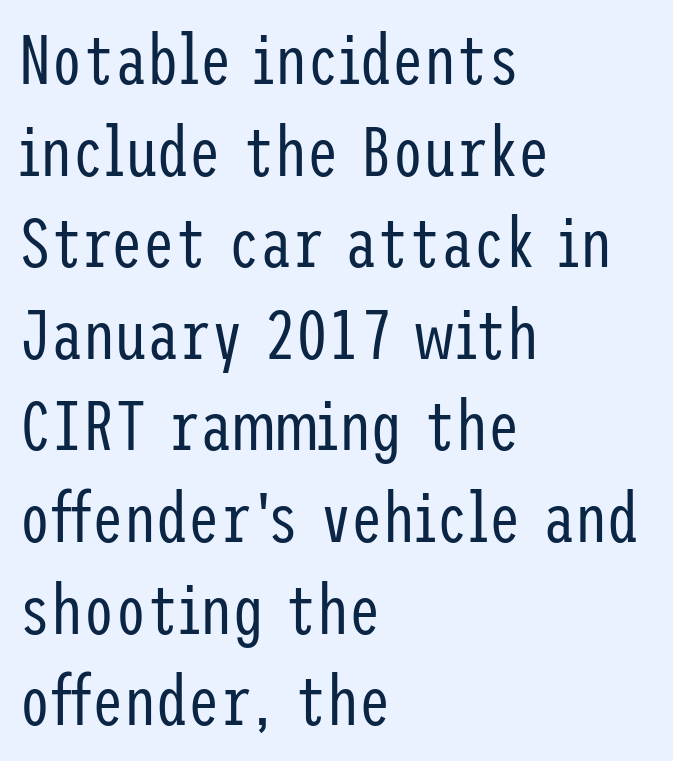
Q: Is the text bold? A: No.
Q: Is the text italic (slanted)? A: No, it is upright.
Q: Is the typeface a serif or a sans-serif typeface? A: Sans-serif.
Q: Is the text underlined? A: No.
Q: How is the paragraph aligned? A: Left-aligned.
Q: Is the spacing between letters normal or unusually wide? A: Normal.
Q: Is the spacing between lines tight, normal or loose? A: Normal.
Q: Width (condensed, normal, or wide)? A: Condensed.
Q: Stroke contrast? A: Low.
Q: x-height? A: Medium.
